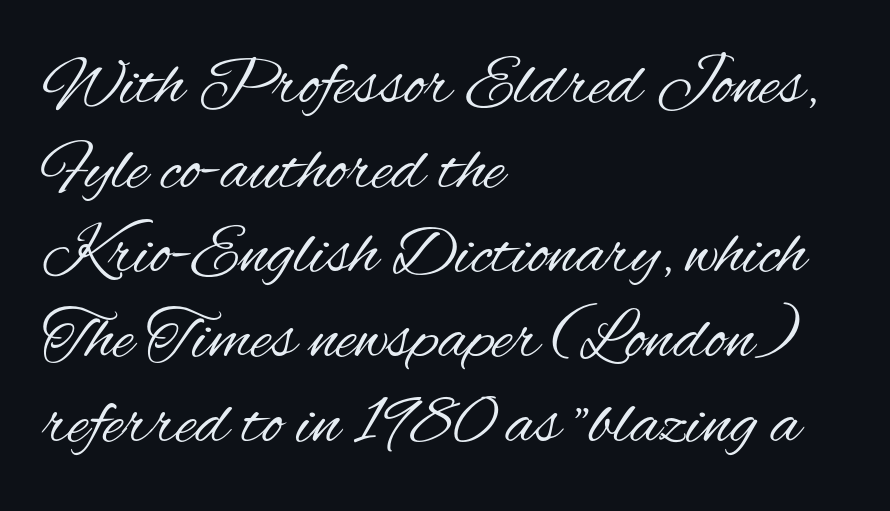
Q: Is the text bold? A: No.
Q: Is the text italic (slanted)? A: Yes.
Q: Is the typeface a serif or a sans-serif typeface? A: Sans-serif.
Q: Is the text underlined? A: No.
Q: How is the paragraph aligned? A: Left-aligned.
Q: Is the spacing between letters normal or unusually wide? A: Normal.
Q: Width (condensed, normal, or wide)? A: Condensed.
Q: Stroke contrast? A: Medium.
Q: x-height? A: Small.
Q: Monospaced? A: No.
